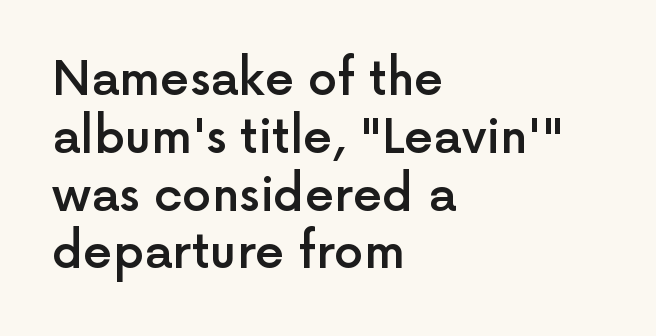
The image shows 47 px semibold sans-serif type, upright; set left-aligned, line spacing 1.23x, normal letter spacing, not underlined; a medium x-height.
